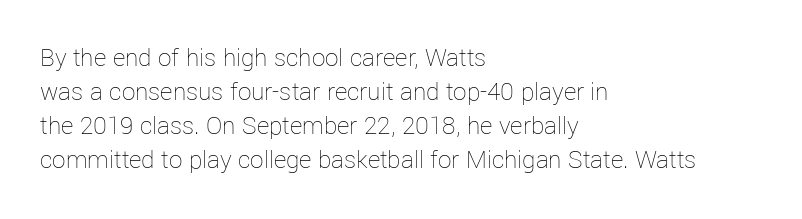
The image shows 27 px text type, upright; set left-aligned, normal line spacing (1.26x), normal letter spacing, not underlined.
